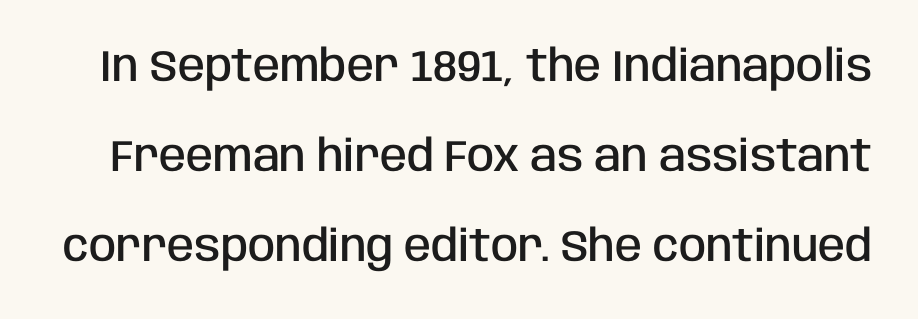
{"serif": "no", "italic": "no", "bold": "semi", "weight": "semibold", "width": "condensed", "stroke_contrast": "low", "x_height": "large", "monospaced": "no", "underline": "no", "line_spacing": "loose", "line_spacing_ratio": 2.05, "letter_spacing": "normal", "letter_spacing_em": 0.0, "glyph_px": 44}
